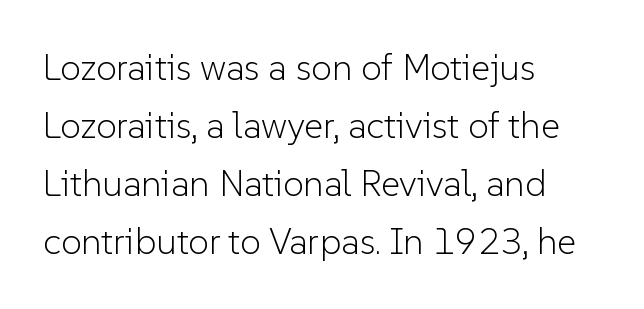
Q: Is the text bold? A: No.
Q: Is the text italic (slanted)? A: No, it is upright.
Q: Is the typeface a serif or a sans-serif typeface? A: Sans-serif.
Q: Is the text underlined? A: No.
Q: How is the paragraph aligned? A: Left-aligned.
Q: Is the spacing between letters normal or unusually wide? A: Normal.
Q: Is the spacing between lines tight, normal or loose? A: Normal.
Q: Width (condensed, normal, or wide)? A: Normal.
Q: Stroke contrast? A: Low.
Q: x-height? A: Medium.
Q: Monospaced? A: No.
